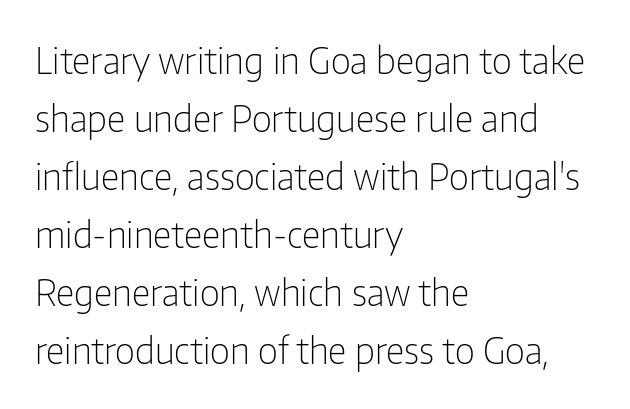
Q: Is the text bold? A: No.
Q: Is the text italic (slanted)? A: No, it is upright.
Q: Is the typeface a serif or a sans-serif typeface? A: Sans-serif.
Q: Is the text underlined? A: No.
Q: How is the paragraph aligned? A: Left-aligned.
Q: Is the spacing between letters normal or unusually wide? A: Normal.
Q: Is the spacing between lines tight, normal or loose? A: Normal.
Q: Width (condensed, normal, or wide)? A: Condensed.
Q: Stroke contrast? A: Low.
Q: x-height? A: Medium.
Q: Monospaced? A: No.
